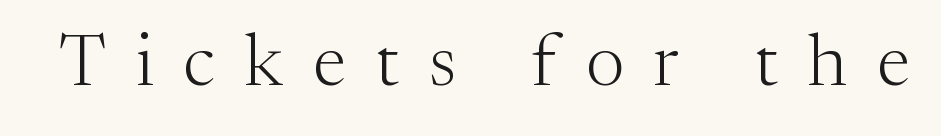
Q: Is the text bold? A: No.
Q: Is the text italic (slanted)? A: No, it is upright.
Q: Is the typeface a serif or a sans-serif typeface? A: Serif.
Q: Is the text underlined? A: No.
Q: Is the spacing between letters normal or unusually wide? A: Unusually wide.
Q: Width (condensed, normal, or wide)? A: Normal.
Q: Stroke contrast? A: Medium.
Q: x-height? A: Medium.
Q: Monospaced? A: No.
